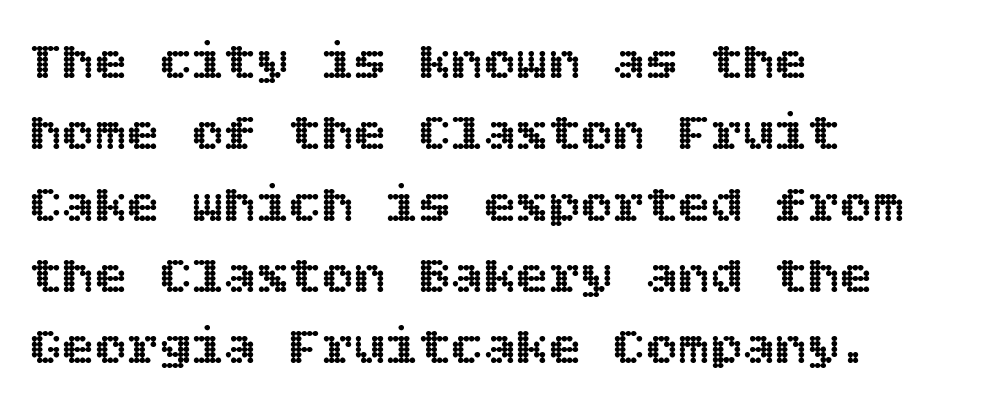
Q: Is the text italic (slanted)? A: No, it is upright.
Q: Is the text underlined? A: No.
Q: How is the paragraph aligned? A: Left-aligned.
Q: Is the spacing between letters normal or unusually wide? A: Normal.
Q: Is the spacing between lines tight, normal or loose? A: Normal.
Q: Width (condensed, normal, or wide)? A: Normal.
Q: x-height? A: Large.
